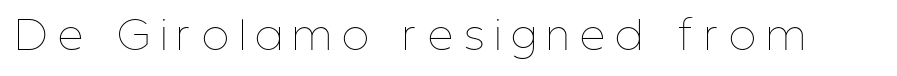
{"italic": "no", "bold": "no", "weight": "thin", "width": "condensed", "stroke_contrast": "low", "x_height": "medium", "monospaced": "no", "underline": "no", "letter_spacing": "wide", "letter_spacing_em": 0.3, "glyph_px": 39}
